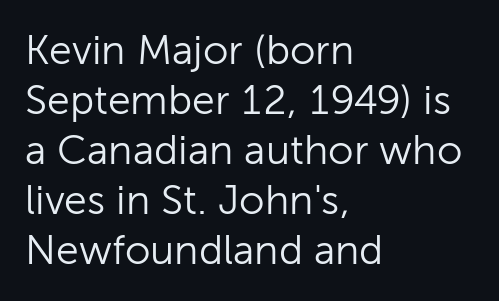
Q: Is the text bold? A: No.
Q: Is the text italic (slanted)? A: No, it is upright.
Q: Is the typeface a serif or a sans-serif typeface? A: Sans-serif.
Q: Is the text underlined? A: No.
Q: How is the paragraph aligned? A: Left-aligned.
Q: Is the spacing between letters normal or unusually wide? A: Normal.
Q: Width (condensed, normal, or wide)? A: Normal.
Q: Stroke contrast? A: Low.
Q: x-height? A: Medium.
Q: Monospaced? A: No.
